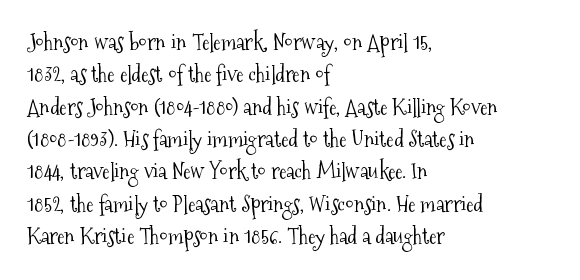
Does extra space separate the letters? No, they use regular spacing. Compared with a typical body face, this is equally light or lighter still. Casual observation: everything's shoved over to the left. This sample keeps an unexceptional amount of space between lines.
